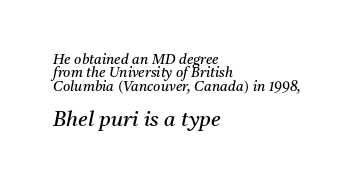
The image shows 21 px text type, italic (leaning right); set left-aligned, tight line spacing (0.96x), normal letter spacing, not underlined; the second (bottom) block is 1.5x larger.
